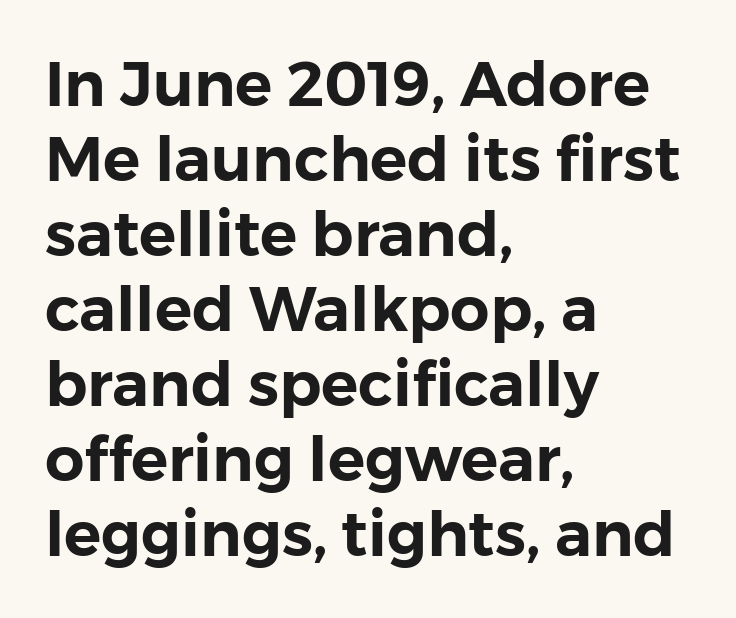
{"serif": "no", "italic": "no", "width": "normal", "stroke_contrast": "low", "x_height": "medium", "monospaced": "no", "underline": "no", "align": "left", "line_spacing_ratio": 1.21, "letter_spacing": "normal", "letter_spacing_em": 0.0, "glyph_px": 62}
